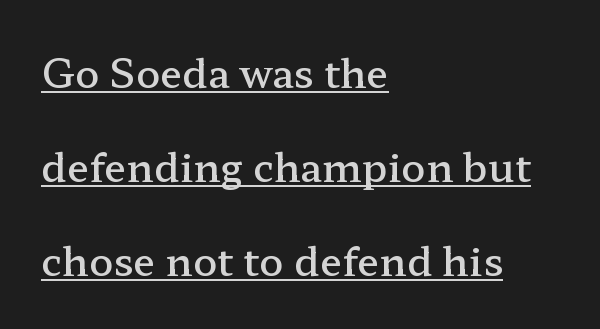
Q: Is the text bold? A: Semi-bold.
Q: Is the text italic (slanted)? A: No, it is upright.
Q: Is the typeface a serif or a sans-serif typeface? A: Serif.
Q: Is the text underlined? A: Yes.
Q: How is the paragraph aligned? A: Left-aligned.
Q: Is the spacing between letters normal or unusually wide? A: Normal.
Q: Is the spacing between lines tight, normal or loose? A: Loose.
Q: Width (condensed, normal, or wide)? A: Wide.
Q: Stroke contrast? A: Low.
Q: x-height? A: Medium.
Q: Monospaced? A: No.
